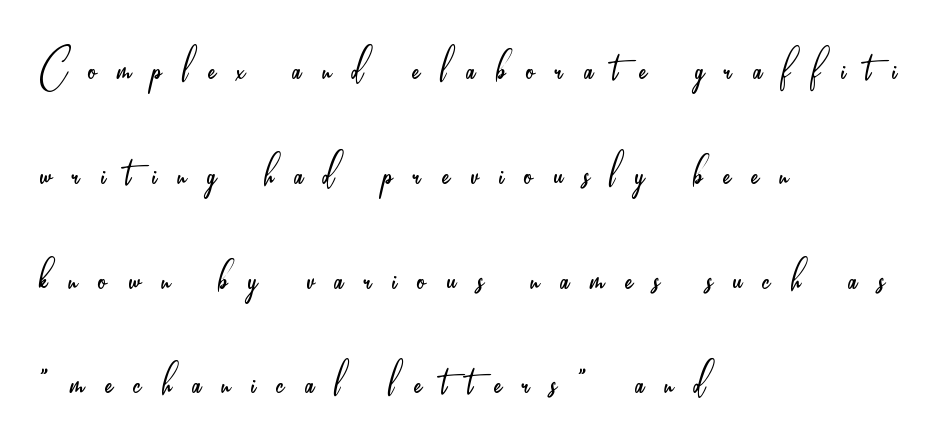
Q: Is the text bold? A: No.
Q: Is the text italic (slanted)? A: Yes.
Q: Is the typeface a serif or a sans-serif typeface? A: Sans-serif.
Q: Is the text underlined? A: No.
Q: How is the paragraph aligned? A: Left-aligned.
Q: Is the spacing between letters normal or unusually wide? A: Unusually wide.
Q: Is the spacing between lines tight, normal or loose? A: Loose.
Q: Width (condensed, normal, or wide)? A: Condensed.
Q: Stroke contrast? A: Low.
Q: x-height? A: Small.
Q: Monospaced? A: No.
